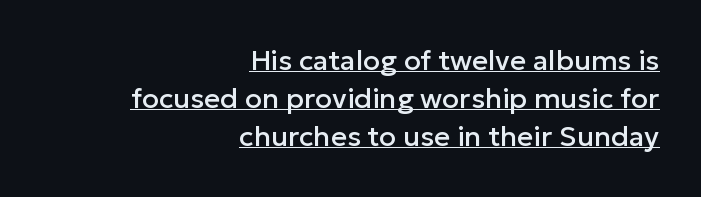
{"serif": "no", "italic": "no", "width": "normal", "stroke_contrast": "low", "x_height": "medium", "monospaced": "no", "underline": "yes", "align": "right", "line_spacing": "normal", "line_spacing_ratio": 1.36, "letter_spacing": "normal", "letter_spacing_em": 0.0, "glyph_px": 28}
